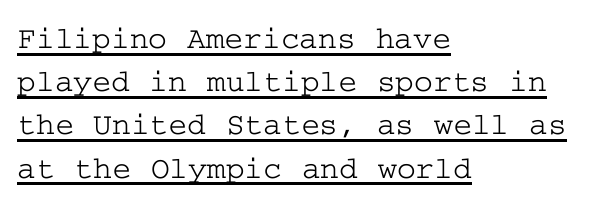
Q: Is the text italic (slanted)? A: No, it is upright.
Q: Is the typeface a serif or a sans-serif typeface? A: Serif.
Q: Is the text underlined? A: Yes.
Q: How is the paragraph aligned? A: Left-aligned.
Q: Is the spacing between letters normal or unusually wide? A: Normal.
Q: Is the spacing between lines tight, normal or loose? A: Normal.
Q: Width (condensed, normal, or wide)? A: Wide.
Q: Stroke contrast? A: Low.
Q: x-height? A: Medium.
